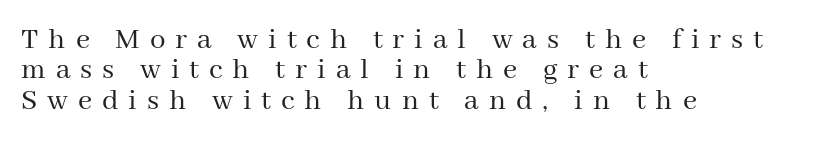
The letters carry serifs — small finishing strokes at the ends of their stems. Glance below the letters and you will spot only blank space. The gaps between neighbouring characters are conspicuously large. The letters advance in unequal steps, a hallmark of proportional type. Notice how the passage keeps a crisp vertical edge on the left only. Notice how descenders almost collide with the ascenders below — that's tight leading.
